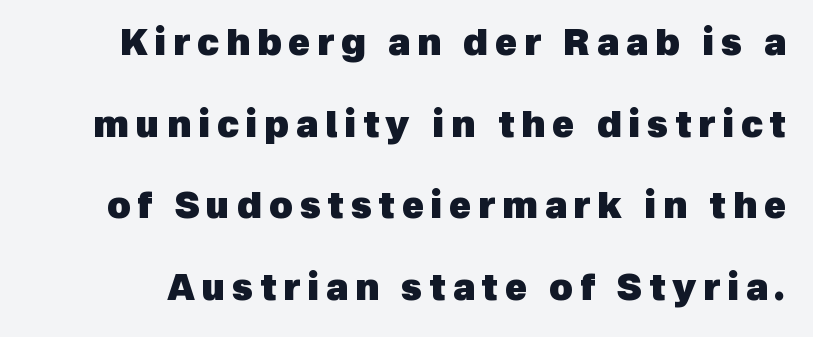
The image shows 36 px heavy sans-serif type; set loose line spacing (2.27x), not underlined; a medium x-height.
